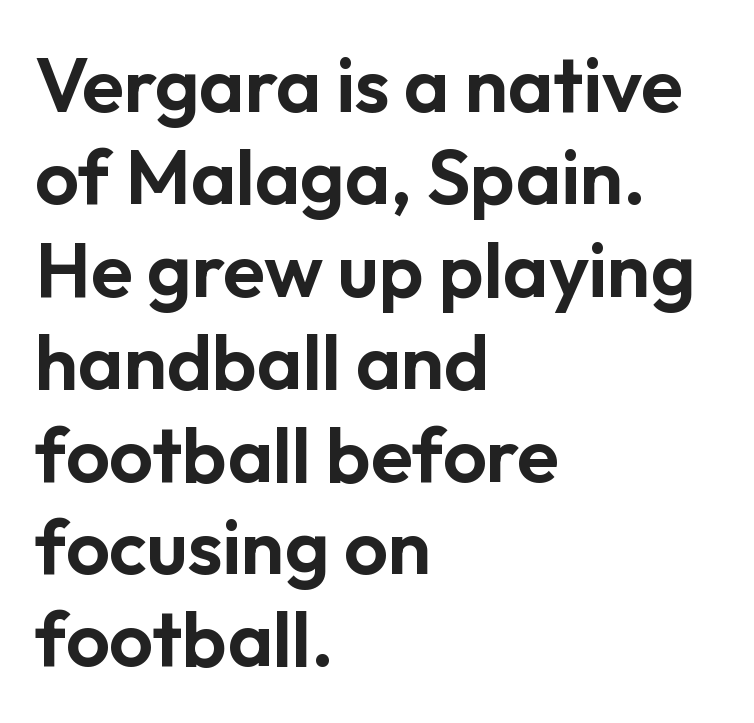
Type style note: lacks serifs. The specimen omits any rule beneath the text block's lines. Spacing verdict: proportional, widths tailored to each character. Reading down the block, your eye returns to a fixed left position each line. The line texture is even and compact thanks to regular tracking. Quick note: not italic, upright.
